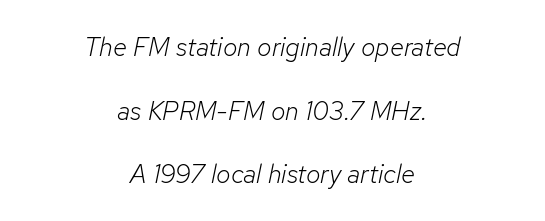
{"italic": "yes", "lean": "right", "slant_degrees": 12, "bold": "no", "underline": "no", "align": "center", "line_spacing": "loose", "line_spacing_ratio": 2.45, "letter_spacing": "normal", "letter_spacing_em": 0.0, "glyph_px": 26}
